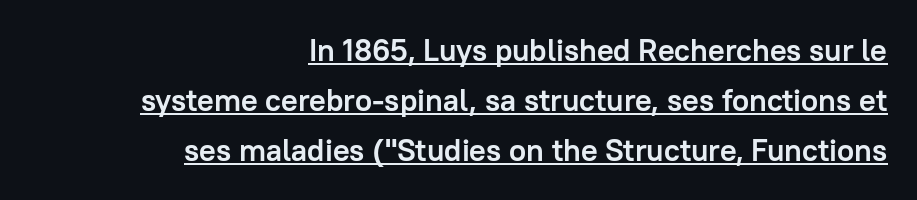
{"serif": "no", "italic": "no", "bold": "yes", "weight": "semibold", "width": "normal", "stroke_contrast": "low", "x_height": "medium", "monospaced": "no", "underline": "yes", "align": "right", "line_spacing": "normal", "line_spacing_ratio": 1.61, "letter_spacing": "normal", "letter_spacing_em": 0.0, "glyph_px": 31}
